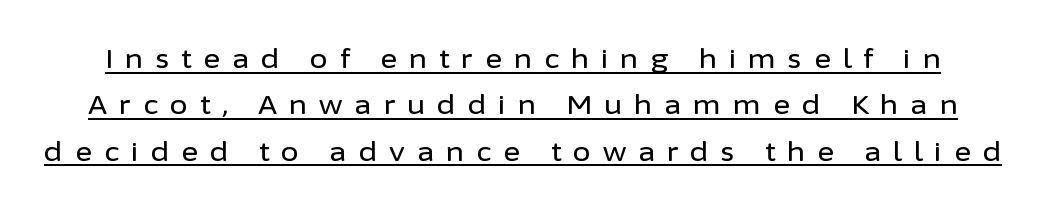
The image shows 26 px text type, upright; set line spacing 1.78x, unusually wide letter spacing (+0.46 em), underlined.
